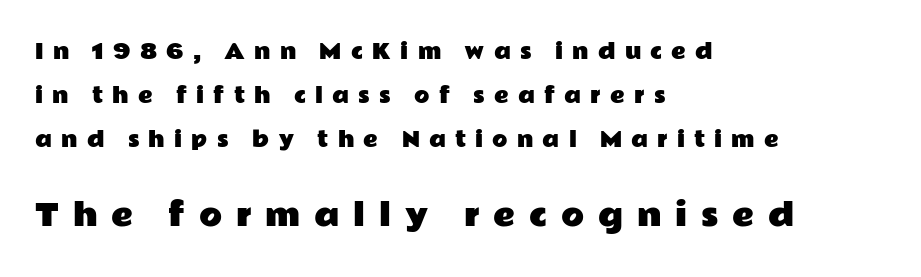
The image shows 30 px wide sans-serif type, upright; set left-aligned, loose line spacing (2.19x), unusually wide letter spacing (+0.46 em), not underlined; the second (bottom) block is 1.5x larger; low stroke contrast and a medium x-height.
